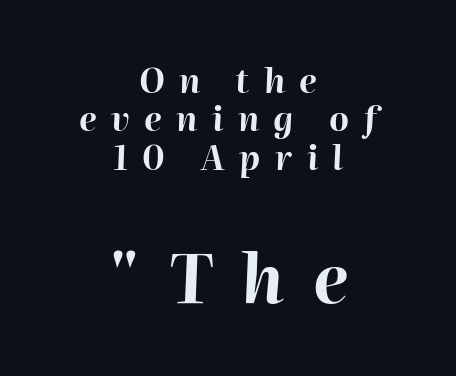
The face used here is proportionally spaced, like ordinary book or web type. Reading top to bottom, the characters get bigger at the block break. Descenders are the only things crossing below the line. How are the letters spaced? Widely, with obvious added tracking. The paragraph has two soft edges and a firm central axis.
